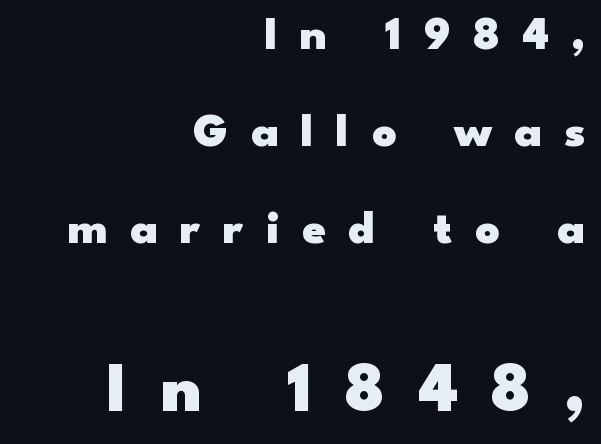
Q: Is the text bold? A: Yes.
Q: Is the text italic (slanted)? A: No, it is upright.
Q: Is the typeface a serif or a sans-serif typeface? A: Sans-serif.
Q: Is the text underlined? A: No.
Q: How is the paragraph aligned? A: Right-aligned.
Q: Is the spacing between letters normal or unusually wide? A: Unusually wide.
Q: Is the spacing between lines tight, normal or loose? A: Loose.
Q: Which block of text is set in a larger size, the first (top) or the second (bottom)? A: The second (bottom) one.
Q: Width (condensed, normal, or wide)? A: Wide.
Q: Stroke contrast? A: Low.
Q: x-height? A: Small.
Q: Monospaced? A: No.
